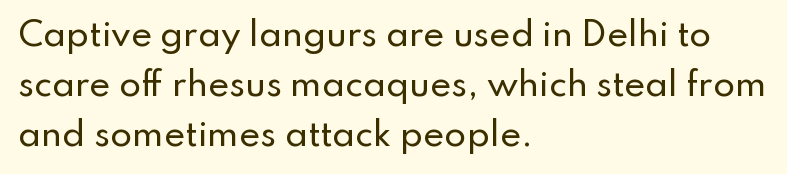
Q: Is the text italic (slanted)? A: No, it is upright.
Q: Is the typeface a serif or a sans-serif typeface? A: Sans-serif.
Q: Is the text underlined? A: No.
Q: How is the paragraph aligned? A: Left-aligned.
Q: Is the spacing between letters normal or unusually wide? A: Normal.
Q: Is the spacing between lines tight, normal or loose? A: Normal.
Q: Width (condensed, normal, or wide)? A: Normal.
Q: Stroke contrast? A: Low.
Q: x-height? A: Small.
Q: Monospaced? A: No.
